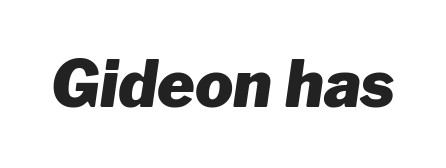
The image shows 64 px heavy type, italic (leaning right); set normal letter spacing, not underlined; low stroke contrast and a medium x-height.
